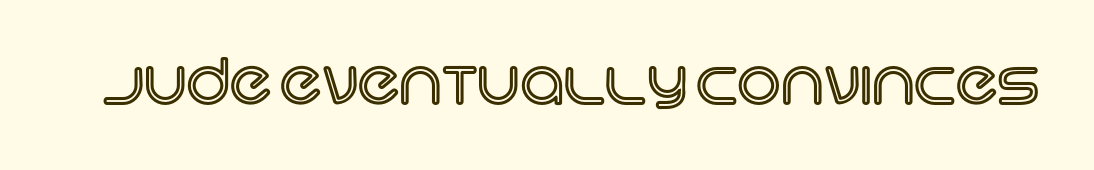
{"italic": "no", "width": "normal", "x_height": "large", "monospaced": "no", "underline": "no", "letter_spacing": "normal", "letter_spacing_em": 0.0, "glyph_px": 61}
